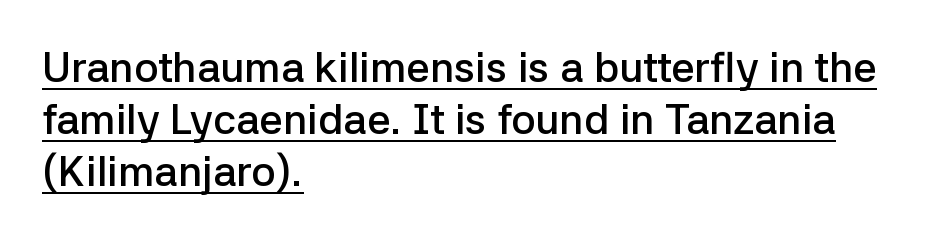
{"serif": "no", "italic": "no", "bold": "semi", "weight": "semibold", "width": "normal", "stroke_contrast": "low", "x_height": "medium", "monospaced": "no", "underline": "yes", "align": "left", "line_spacing_ratio": 1.24, "letter_spacing": "normal", "letter_spacing_em": 0.0, "glyph_px": 42}
